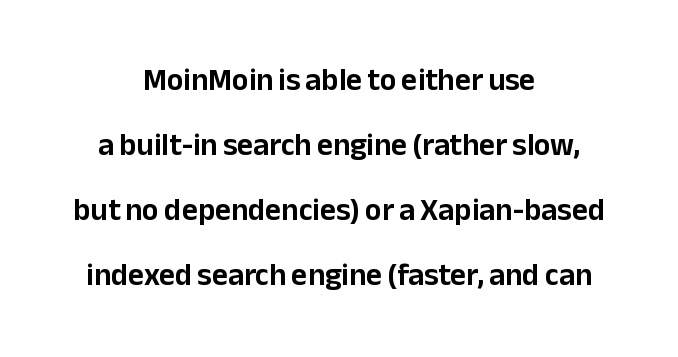
{"serif": "no", "italic": "no", "width": "normal", "stroke_contrast": "low", "x_height": "medium", "monospaced": "no", "underline": "no", "align": "center", "line_spacing": "loose", "line_spacing_ratio": 2.1, "letter_spacing": "normal", "letter_spacing_em": 0.0, "glyph_px": 31}
